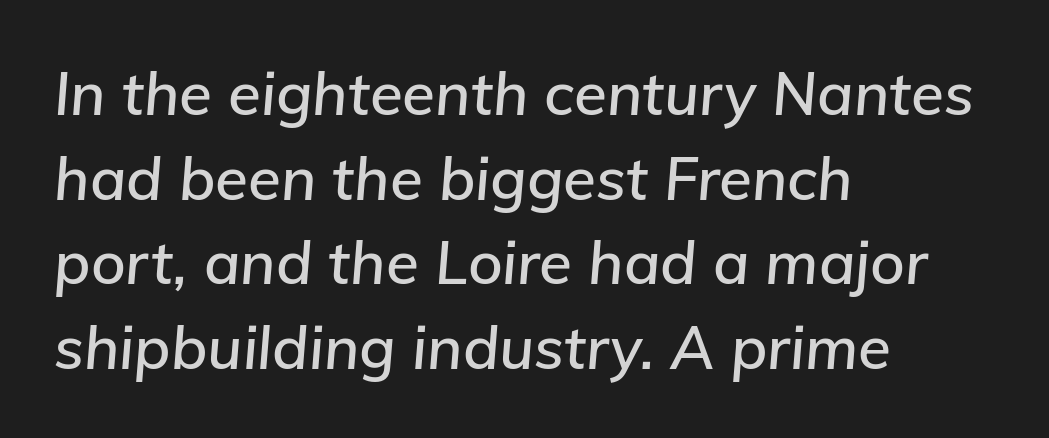
Q: Is the text italic (slanted)? A: Yes, it leans right by about 5 degrees.
Q: Is the text underlined? A: No.
Q: How is the paragraph aligned? A: Left-aligned.
Q: Is the spacing between letters normal or unusually wide? A: Normal.
Q: Is the spacing between lines tight, normal or loose? A: Normal.
Q: Width (condensed, normal, or wide)? A: Normal.
Q: Stroke contrast? A: Low.
Q: x-height? A: Medium.
Q: Monospaced? A: No.
